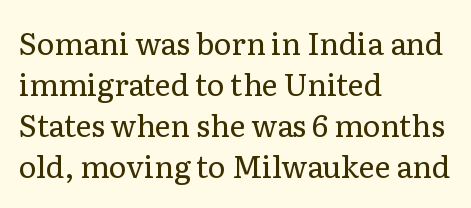
Q: Is the text bold? A: No.
Q: Is the text italic (slanted)? A: No, it is upright.
Q: Is the typeface a serif or a sans-serif typeface? A: Serif.
Q: Is the text underlined? A: No.
Q: How is the paragraph aligned? A: Left-aligned.
Q: Is the spacing between letters normal or unusually wide? A: Normal.
Q: Is the spacing between lines tight, normal or loose? A: Normal.
Q: Width (condensed, normal, or wide)? A: Normal.
Q: Stroke contrast? A: Low.
Q: x-height? A: Medium.
Q: Monospaced? A: No.
